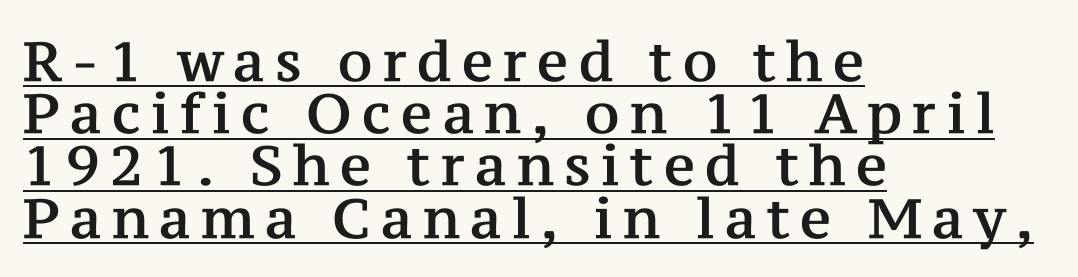
Q: Is the text italic (slanted)? A: No, it is upright.
Q: Is the typeface a serif or a sans-serif typeface? A: Serif.
Q: Is the text underlined? A: Yes.
Q: How is the paragraph aligned? A: Left-aligned.
Q: Is the spacing between lines tight, normal or loose? A: Tight.
Q: Width (condensed, normal, or wide)? A: Normal.
Q: Stroke contrast? A: Medium.
Q: x-height? A: Medium.
Q: Monospaced? A: No.
